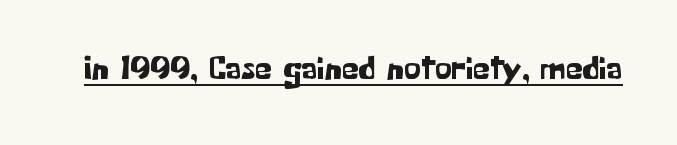
Q: Is the text italic (slanted)? A: No, it is upright.
Q: Is the typeface a serif or a sans-serif typeface? A: Sans-serif.
Q: Is the text underlined? A: Yes.
Q: Is the spacing between letters normal or unusually wide? A: Normal.
Q: Width (condensed, normal, or wide)? A: Normal.
Q: Stroke contrast? A: Low.
Q: x-height? A: Medium.
Q: Monospaced? A: No.
